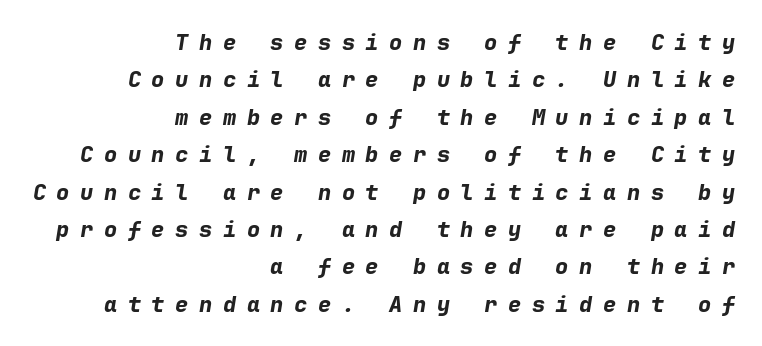
The font is running at its bold setting. Layout note: lines flush right. An italicized treatment has been applied to the whole sample. Lines of text with bare space underneath. Notice how descenders clear the ascenders below comfortably — that's standard leading.
